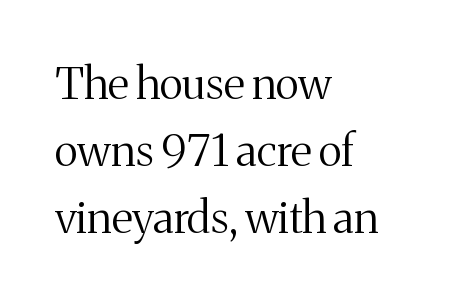
The image shows 44 px regular-weight serif type, upright; set left-aligned, normal line spacing (1.52x), normal letter spacing, not underlined; medium stroke contrast and a medium x-height.
